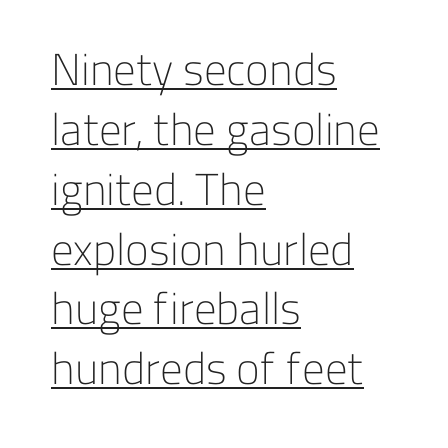
A typesetter would call this proportional, since set widths differ per character. Layout note: lines flush left. Stem width sits at or under what a default text font uses. Does extra space separate the letters? No, they use regular spacing. Ordinary non-slanted type is in use.
